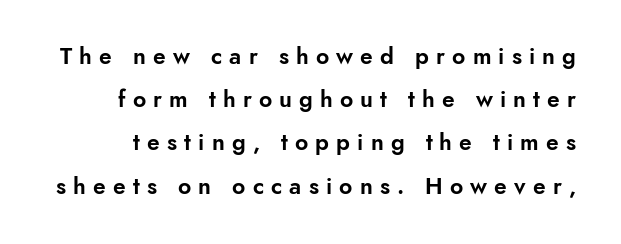
{"italic": "no", "underline": "no", "line_spacing_ratio": 1.88, "letter_spacing": "wide", "letter_spacing_em": 0.31, "glyph_px": 23}
